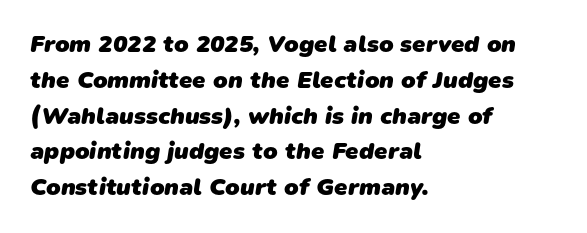
Q: Is the text bold? A: Yes.
Q: Is the text underlined? A: No.
Q: How is the paragraph aligned? A: Left-aligned.
Q: Is the spacing between letters normal or unusually wide? A: Normal.
Q: Is the spacing between lines tight, normal or loose? A: Normal.
